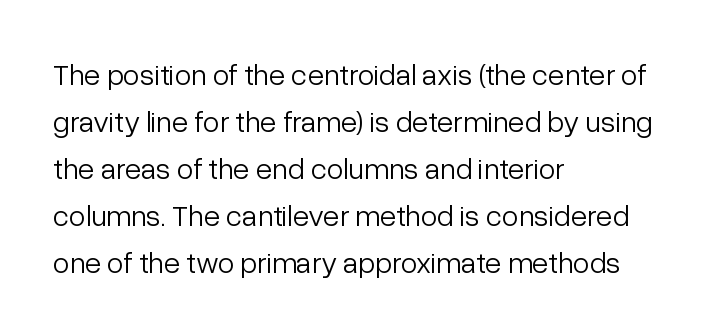
{"serif": "no", "italic": "no", "bold": "no", "weight": "light", "width": "normal", "stroke_contrast": "low", "x_height": "medium", "monospaced": "no", "underline": "no", "align": "left", "line_spacing": "normal", "line_spacing_ratio": 1.57, "letter_spacing": "normal", "letter_spacing_em": 0.0, "glyph_px": 30}
